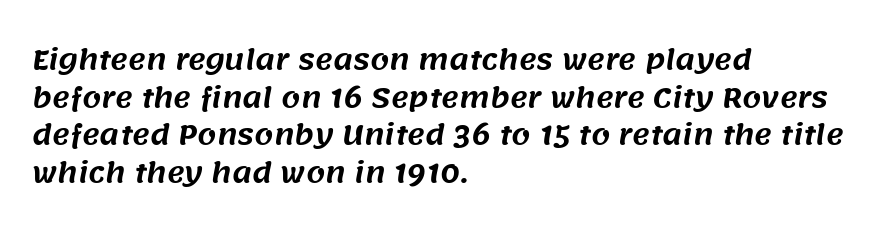
The image shows 27 px text type; set left-aligned, normal line spacing (1.39x), normal letter spacing, not underlined.
